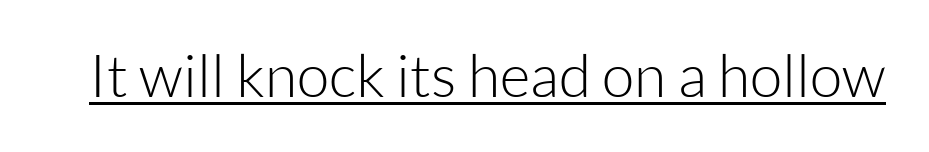
Q: Is the text bold? A: No.
Q: Is the text italic (slanted)? A: No, it is upright.
Q: Is the typeface a serif or a sans-serif typeface? A: Sans-serif.
Q: Is the text underlined? A: Yes.
Q: Is the spacing between letters normal or unusually wide? A: Normal.
Q: Width (condensed, normal, or wide)? A: Normal.
Q: Stroke contrast? A: Low.
Q: x-height? A: Medium.
Q: Monospaced? A: No.
